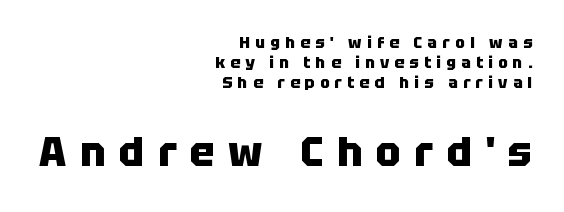
{"serif": "no", "italic": "no", "bold": "yes", "weight": "heavy", "width": "normal", "stroke_contrast": "low", "x_height": "large", "monospaced": "no", "underline": "no", "align": "right", "line_spacing": "normal", "line_spacing_ratio": 1.26, "letter_spacing": "wide", "letter_spacing_em": 0.33, "larger_block": "second", "size_ratio": 2.56, "glyph_px": 41}
